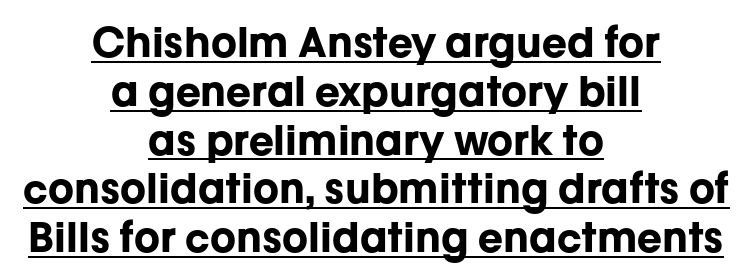
{"serif": "no", "italic": "no", "bold": "yes", "weight": "bold", "width": "normal", "stroke_contrast": "low", "x_height": "medium", "monospaced": "no", "underline": "yes", "align": "center", "line_spacing_ratio": 1.19, "letter_spacing": "normal", "letter_spacing_em": 0.0, "glyph_px": 41}
